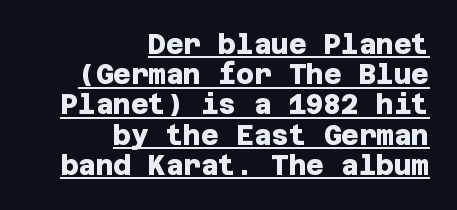
Each new line begins almost immediately beneath the previous one. This sample uses plain, unmodified letter spacing. The strokes are fattened all the way to bold. The paragraph has a hard right edge and a soft left edge. The sample's only ornament is a line tracing under the words.
